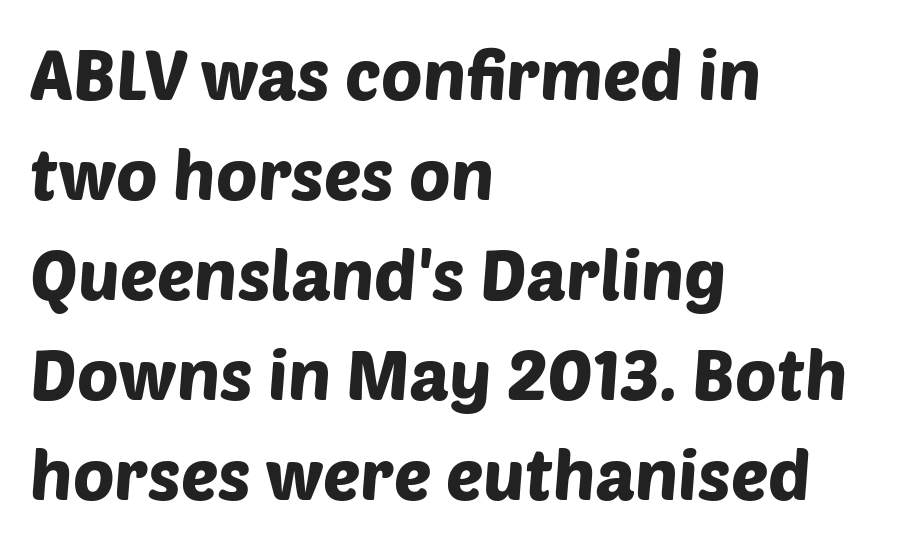
{"serif": "no", "width": "normal", "stroke_contrast": "low", "x_height": "large", "monospaced": "no", "underline": "no", "align": "left", "line_spacing": "normal", "line_spacing_ratio": 1.43, "letter_spacing": "normal", "letter_spacing_em": 0.0, "glyph_px": 70}
